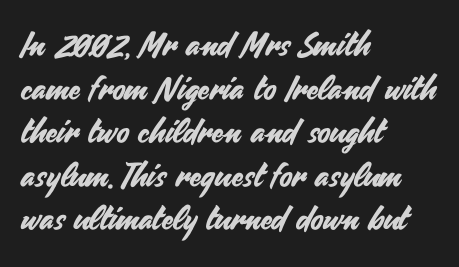
Q: Is the text italic (slanted)? A: Yes.
Q: Is the typeface a serif or a sans-serif typeface? A: Sans-serif.
Q: Is the text underlined? A: No.
Q: How is the paragraph aligned? A: Left-aligned.
Q: Is the spacing between letters normal or unusually wide? A: Normal.
Q: Is the spacing between lines tight, normal or loose? A: Normal.
Q: Width (condensed, normal, or wide)? A: Normal.
Q: Stroke contrast? A: Medium.
Q: x-height? A: Small.
Q: Monospaced? A: No.
